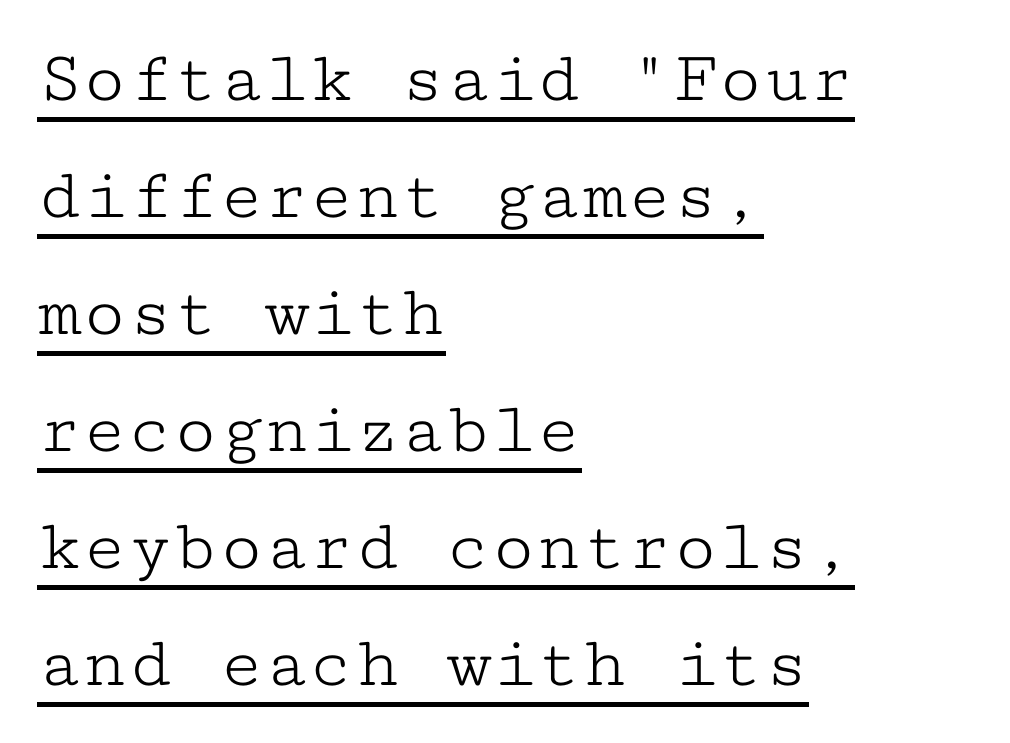
Q: Is the text bold? A: No.
Q: Is the text italic (slanted)? A: No, it is upright.
Q: Is the typeface a serif or a sans-serif typeface? A: Serif.
Q: Is the text underlined? A: Yes.
Q: How is the paragraph aligned? A: Left-aligned.
Q: Is the spacing between letters normal or unusually wide? A: Normal.
Q: Is the spacing between lines tight, normal or loose? A: Normal.
Q: Width (condensed, normal, or wide)? A: Wide.
Q: Stroke contrast? A: Low.
Q: x-height? A: Medium.
Q: Monospaced? A: Yes.
